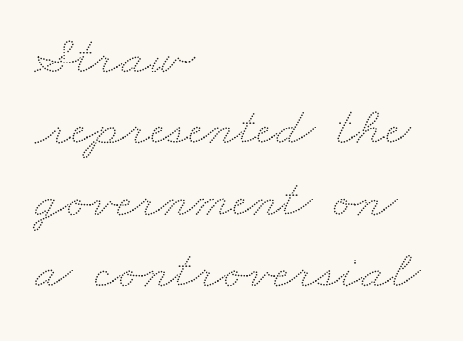
There is no visible air inserted between adjacent glyphs. Decoration check: the copy has no underline. Interline gaps are of average width in this sample. Left-aligned paragraph, ragged on the right. Varying glyph widths throughout — classic text-font behaviour.
